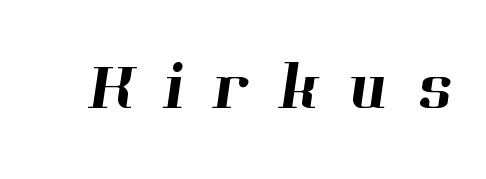
Q: Is the typeface a serif or a sans-serif typeface? A: Serif.
Q: Is the text underlined? A: No.
Q: Is the spacing between letters normal or unusually wide? A: Unusually wide.
Q: Width (condensed, normal, or wide)? A: Normal.
Q: Stroke contrast? A: High.
Q: x-height? A: Medium.
Q: Monospaced? A: No.
